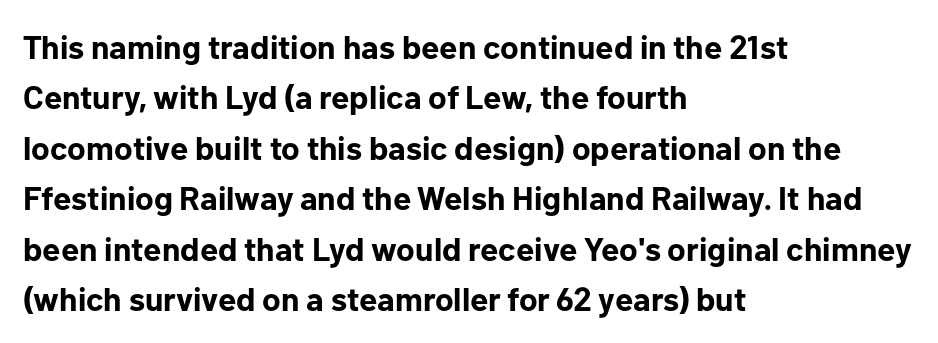
{"serif": "no", "italic": "no", "bold": "yes", "weight": "bold", "width": "normal", "stroke_contrast": "low", "x_height": "medium", "monospaced": "no", "underline": "no", "align": "left", "line_spacing": "normal", "line_spacing_ratio": 1.53, "letter_spacing": "normal", "letter_spacing_em": 0.0, "glyph_px": 33}
